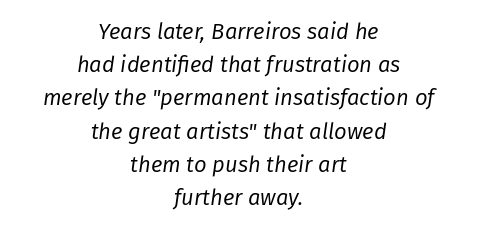
Q: Is the text bold? A: No.
Q: Is the text italic (slanted)? A: Yes, it leans right by about 8 degrees.
Q: Is the text underlined? A: No.
Q: How is the paragraph aligned? A: Centered.
Q: Is the spacing between letters normal or unusually wide? A: Normal.
Q: Is the spacing between lines tight, normal or loose? A: Normal.
